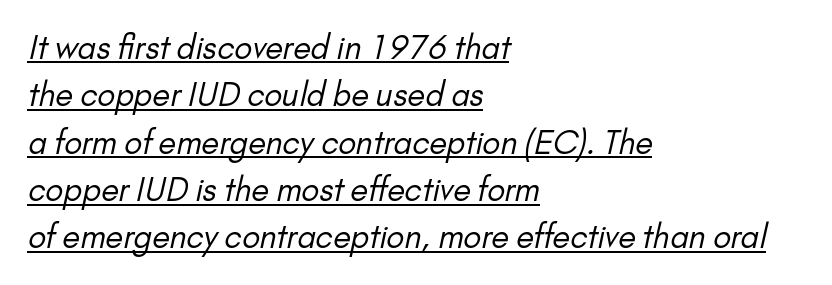
The image shows 32 px regular-weight sans-serif type; set left-aligned, normal line spacing (1.48x), normal letter spacing, underlined; low stroke contrast and a small x-height.
